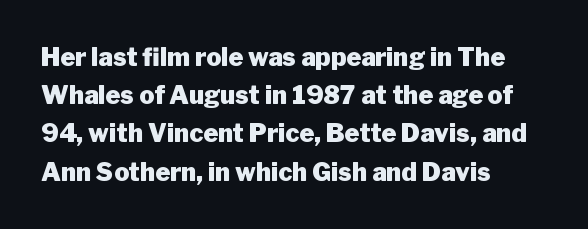
Q: Is the text bold? A: Yes.
Q: Is the text italic (slanted)? A: No, it is upright.
Q: Is the text underlined? A: No.
Q: How is the paragraph aligned? A: Left-aligned.
Q: Is the spacing between letters normal or unusually wide? A: Normal.
Q: Is the spacing between lines tight, normal or loose? A: Normal.
